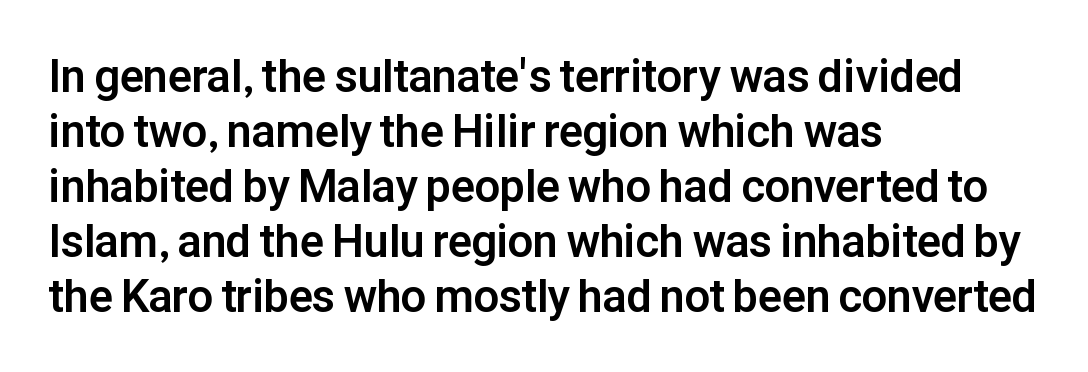
{"serif": "no", "italic": "no", "bold": "yes", "weight": "bold", "width": "normal", "stroke_contrast": "low", "x_height": "medium", "monospaced": "no", "underline": "no", "align": "left", "line_spacing_ratio": 1.22, "letter_spacing": "normal", "letter_spacing_em": 0.0, "glyph_px": 45}
